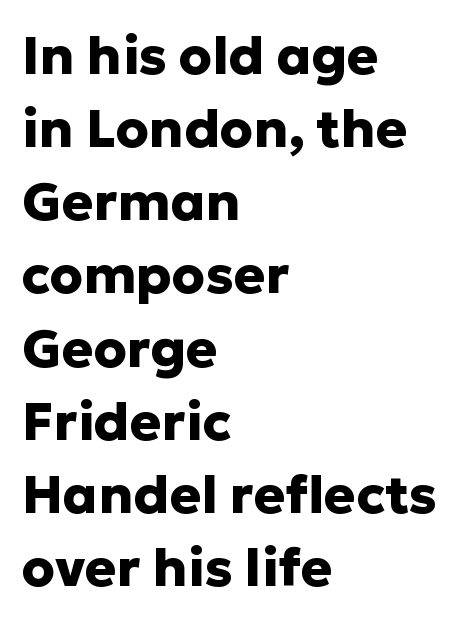
Spacing verdict: proportional, widths tailored to each character. In terms of posture, this sample is upright. I'd describe the lettering as bold — thick and assertive. Inter-character spacing is left at the font's built-in metrics. Leftover space on each line is placed entirely after the last word. The specimen omits any rule beneath the text block's lines.
